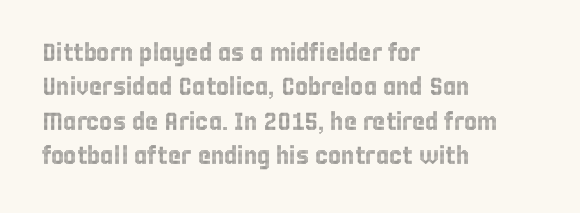
Q: Is the text italic (slanted)? A: No, it is upright.
Q: Is the text underlined? A: No.
Q: How is the paragraph aligned? A: Left-aligned.
Q: Is the spacing between letters normal or unusually wide? A: Normal.
Q: Is the spacing between lines tight, normal or loose? A: Normal.
